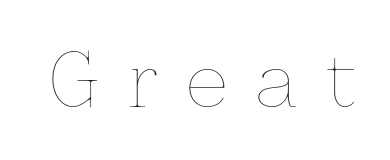
Looks like regular typesetting: each glyph gets only the width it needs. The baseline area is clear. Nope, not italic — everything's standing straight. Substantial extra tracking has been applied to these lines.
